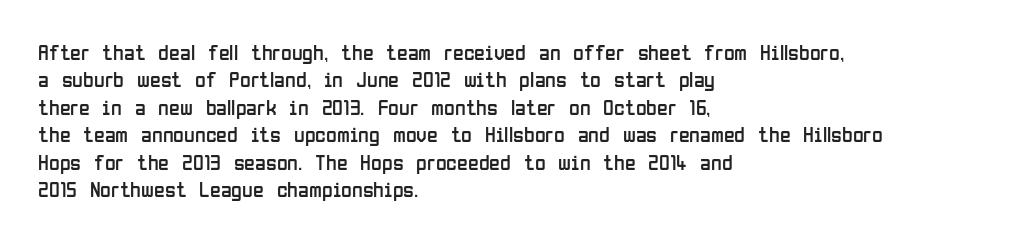
{"italic": "no", "bold": "no", "underline": "no", "align": "left", "line_spacing": "normal", "line_spacing_ratio": 1.25, "letter_spacing": "normal", "letter_spacing_em": 0.0, "glyph_px": 22}
